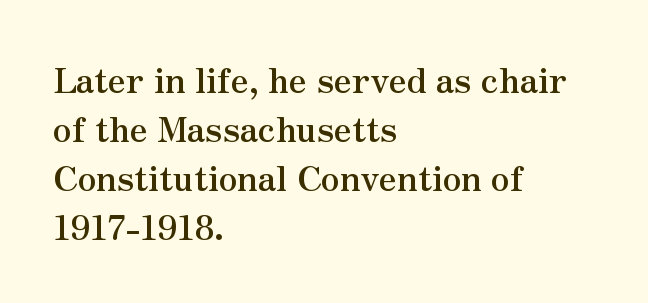
{"serif": "yes", "italic": "no", "bold": "yes", "weight": "semibold", "width": "normal", "stroke_contrast": "medium", "x_height": "small", "monospaced": "no", "underline": "no", "align": "left", "line_spacing": "normal", "line_spacing_ratio": 1.44, "letter_spacing": "normal", "letter_spacing_em": 0.0, "glyph_px": 34}
